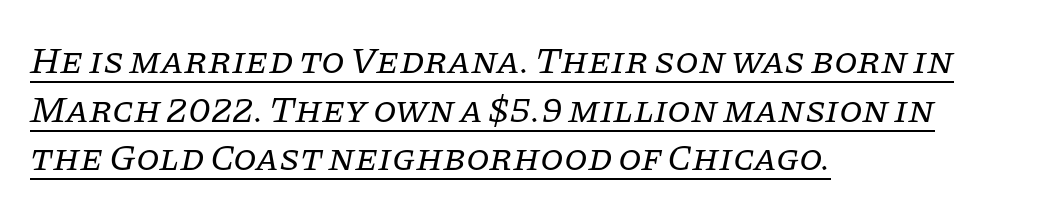
Note: serifs present on the glyphs. No extra tracking has been applied to these lines. Underlining? Definitely there. The weight would be labelled regular, book, light, or lighter still. Successive baselines arrive at the customary interval. Varying glyph widths throughout — classic text-font behaviour.
